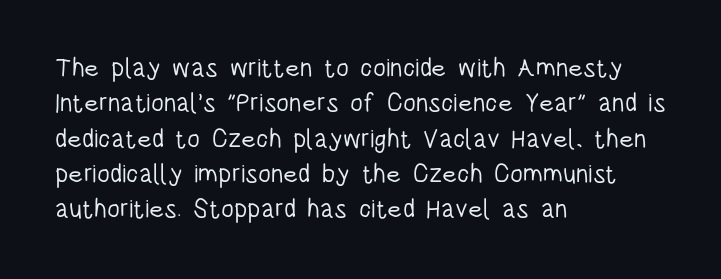
{"italic": "no", "bold": "no", "underline": "no", "align": "left", "line_spacing": "normal", "line_spacing_ratio": 1.36, "letter_spacing": "normal", "letter_spacing_em": 0.0, "glyph_px": 26}
